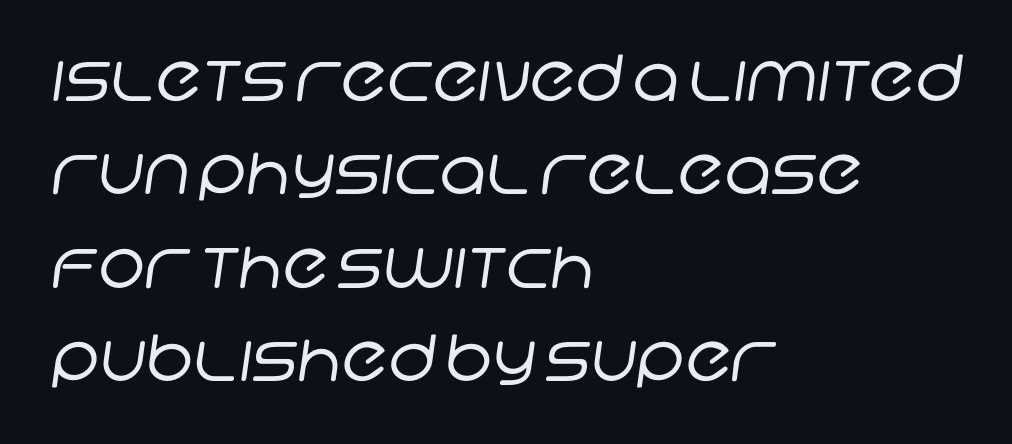
The image shows 64 px regular-weight sans-serif type; set left-aligned, normal line spacing (1.46x), normal letter spacing, not underlined; low stroke contrast and a large x-height.
